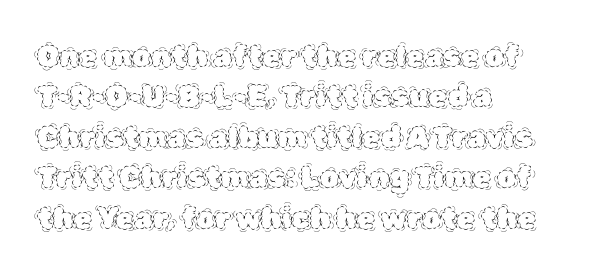
{"italic": "no", "bold": "no", "weight": "thin", "width": "normal", "x_height": "large", "monospaced": "no", "underline": "no", "align": "left", "line_spacing": "normal", "line_spacing_ratio": 1.35, "letter_spacing": "normal", "letter_spacing_em": 0.0, "glyph_px": 30}
